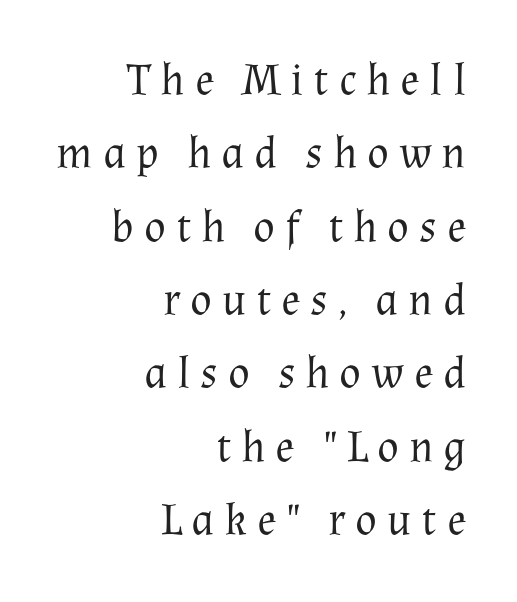
The image shows 45 px regular-weight serif type, upright; set right-aligned, normal line spacing (1.63x), unusually wide letter spacing (+0.22 em), not underlined; medium stroke contrast and a medium x-height.
